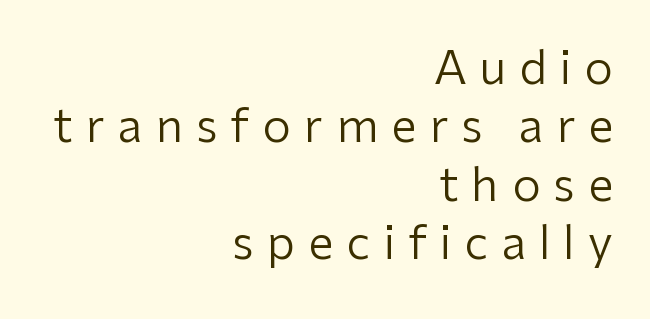
Letters rest on an invisible, unmarked baseline. A student would call this right alignment; a typographer would say flush right, rag left. The font's upright variant was chosen for this text. What's the leading like? Ordinary, nothing unusual. Note the varied advance widths — an 'i' is clearly narrower than an 'm'. A typesetter would call this heavily tracked-out type.
